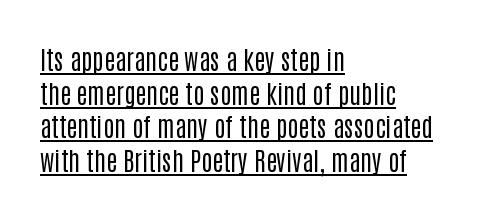
The image shows 26 px text type, upright; set left-aligned, normal line spacing (1.29x), normal letter spacing, underlined.
